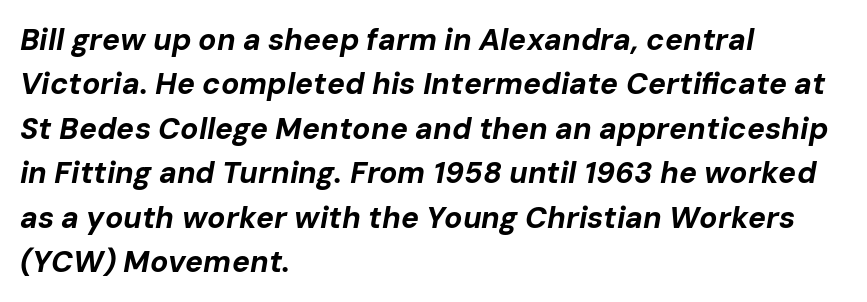
Q: Is the text bold? A: Yes.
Q: Is the text italic (slanted)? A: Yes, it leans right by about 10 degrees.
Q: Is the text underlined? A: No.
Q: How is the paragraph aligned? A: Left-aligned.
Q: Is the spacing between letters normal or unusually wide? A: Normal.
Q: Is the spacing between lines tight, normal or loose? A: Normal.
Q: Width (condensed, normal, or wide)? A: Normal.
Q: Stroke contrast? A: Low.
Q: x-height? A: Medium.
Q: Monospaced? A: No.
